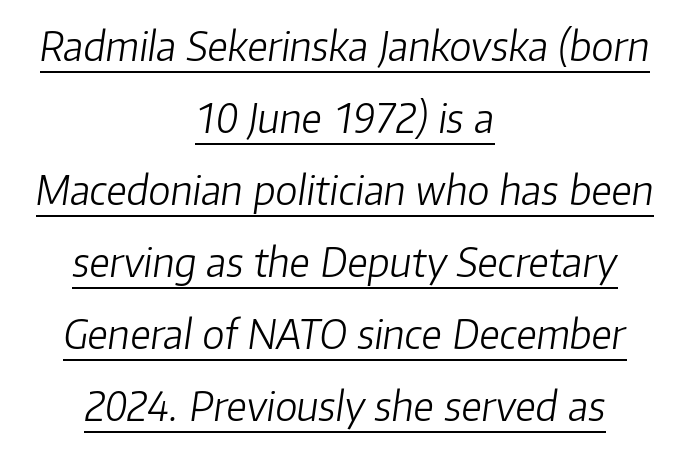
The image shows 40 px light type, italic (leaning right); set centered, line spacing 1.8x, normal letter spacing, underlined; low stroke contrast and a medium x-height.
